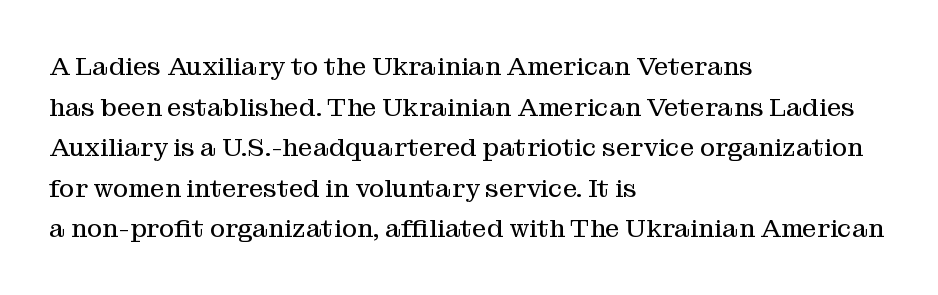
The zone under the glyphs is completely vacant. Letters have the restrained weight of plain body copy at most. Line beginnings align vertically; line endings do not. The gaps between neighbouring characters are ordinary and unremarkable.
